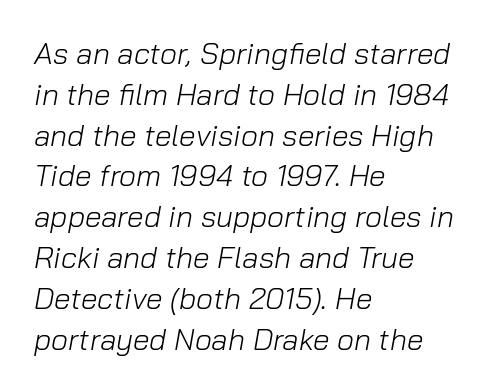
The image shows 30 px light type, italic (leaning right); set left-aligned, normal line spacing (1.36x), normal letter spacing, not underlined; low stroke contrast and a medium x-height.
